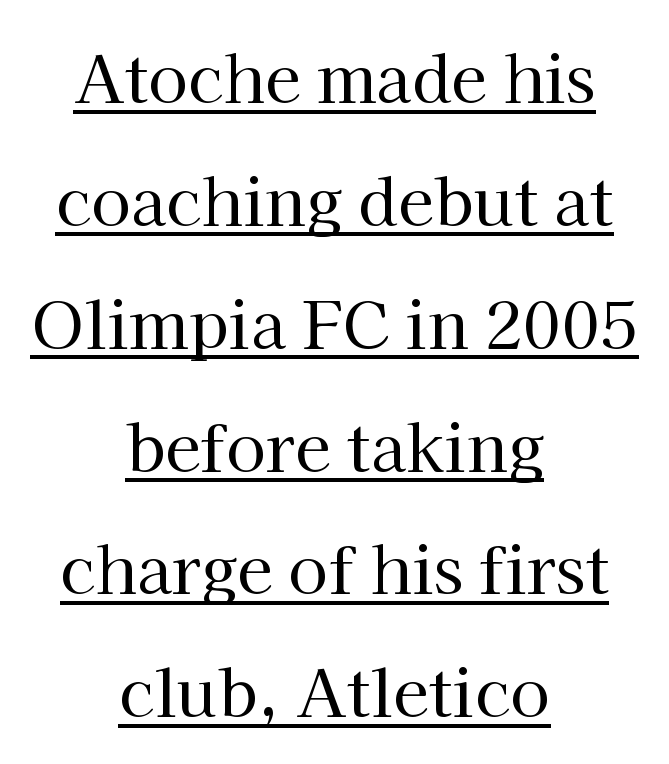
Q: Is the text bold? A: No.
Q: Is the text italic (slanted)? A: No, it is upright.
Q: Is the typeface a serif or a sans-serif typeface? A: Serif.
Q: Is the text underlined? A: Yes.
Q: How is the paragraph aligned? A: Centered.
Q: Is the spacing between letters normal or unusually wide? A: Normal.
Q: Width (condensed, normal, or wide)? A: Normal.
Q: Stroke contrast? A: High.
Q: x-height? A: Medium.
Q: Monospaced? A: No.
